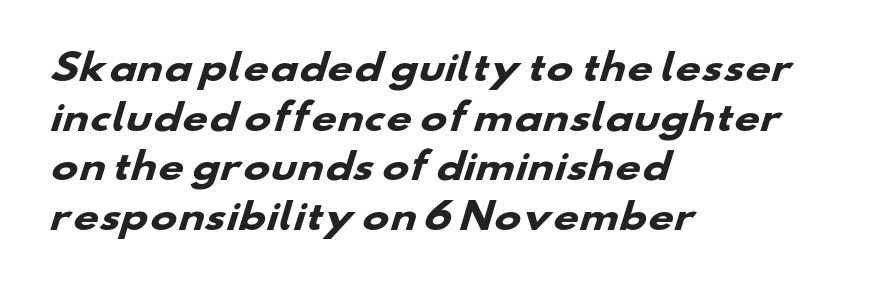
{"serif": "no", "bold": "yes", "weight": "heavy", "width": "wide", "stroke_contrast": "low", "x_height": "small", "monospaced": "no", "underline": "no", "align": "left", "line_spacing": "normal", "line_spacing_ratio": 1.38, "letter_spacing": "normal", "letter_spacing_em": 0.0, "glyph_px": 36}
